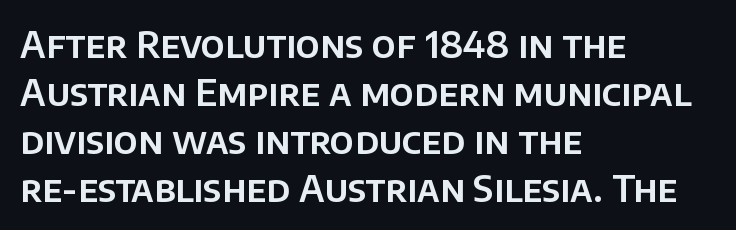
These lines keep a tight, regular rhythm from letter to letter. In CSS terms this would be text-align: left. How would I describe the line gaps? Plain and ordinary. Spacing verdict: proportional, widths tailored to each character.
